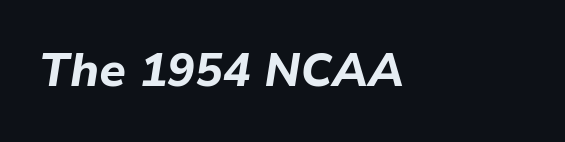
{"italic": "yes", "lean": "right", "slant_degrees": 9, "bold": "yes", "weight": "bold", "width": "normal", "stroke_contrast": "low", "x_height": "medium", "monospaced": "no", "underline": "no", "align": "left", "letter_spacing": "normal", "letter_spacing_em": 0.0, "glyph_px": 46}
